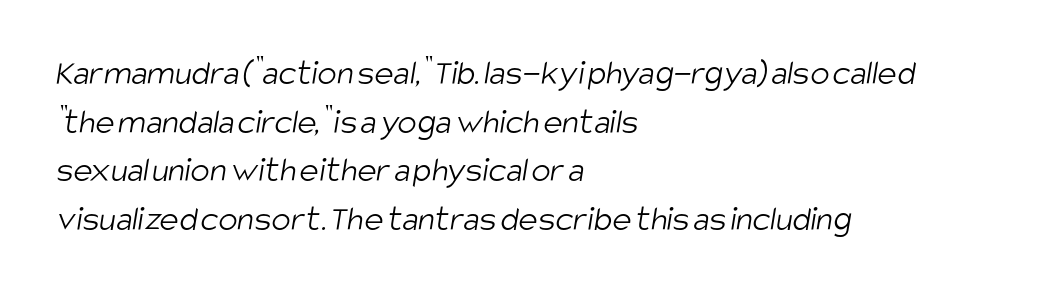
{"serif": "no", "bold": "no", "weight": "light", "width": "condensed", "stroke_contrast": "low", "x_height": "large", "monospaced": "no", "underline": "no", "align": "left", "line_spacing": "normal", "line_spacing_ratio": 1.35, "letter_spacing": "normal", "letter_spacing_em": 0.0, "glyph_px": 36}
